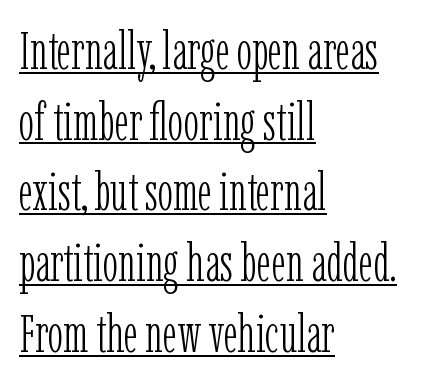
{"serif": "yes", "italic": "no", "bold": "no", "weight": "light", "width": "condensed", "stroke_contrast": "low", "x_height": "medium", "monospaced": "no", "underline": "yes", "align": "left", "line_spacing": "normal", "line_spacing_ratio": 1.36, "letter_spacing": "normal", "letter_spacing_em": 0.0, "glyph_px": 52}
